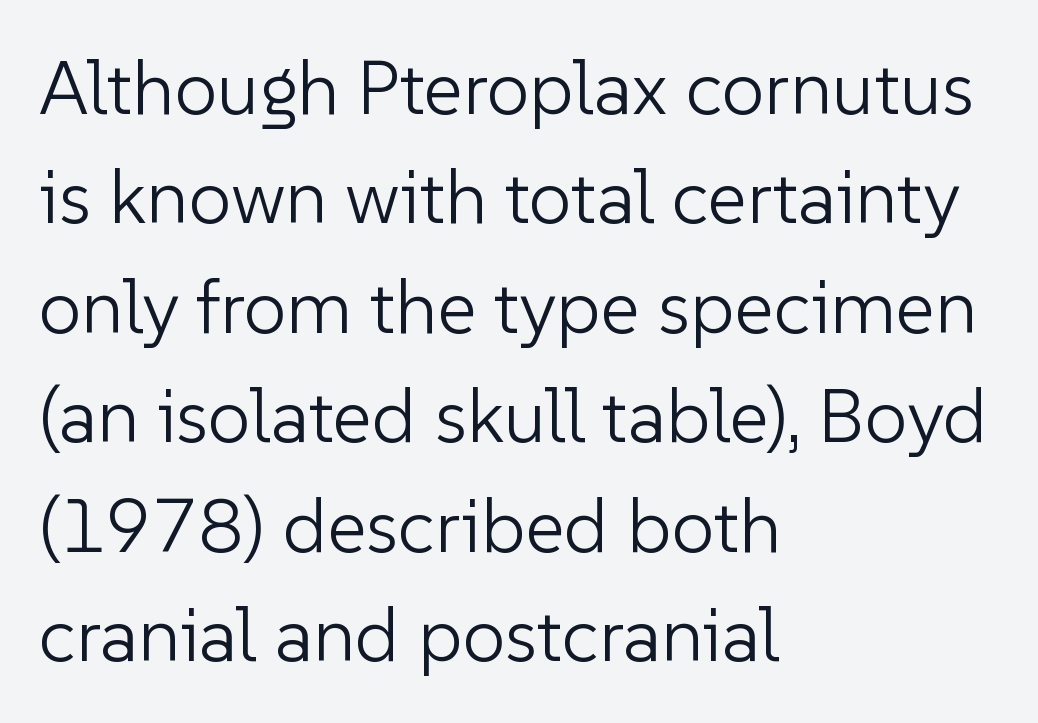
Q: Is the text bold? A: No.
Q: Is the text italic (slanted)? A: No, it is upright.
Q: Is the typeface a serif or a sans-serif typeface? A: Sans-serif.
Q: Is the text underlined? A: No.
Q: How is the paragraph aligned? A: Left-aligned.
Q: Is the spacing between letters normal or unusually wide? A: Normal.
Q: Is the spacing between lines tight, normal or loose? A: Normal.
Q: Width (condensed, normal, or wide)? A: Normal.
Q: Stroke contrast? A: Low.
Q: x-height? A: Medium.
Q: Monospaced? A: No.
